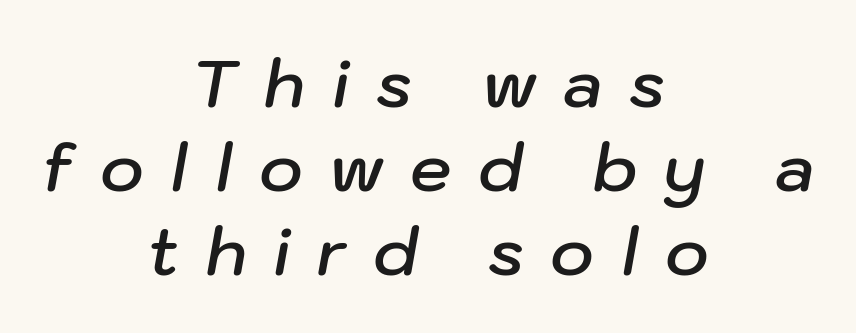
Honestly, the letter spacing is so wide it's the main thing you notice. The face used here is proportionally spaced, like ordinary book or web type. Evenly set lines give the paragraph a standard silhouette. Beneath every word, the page is bare.
